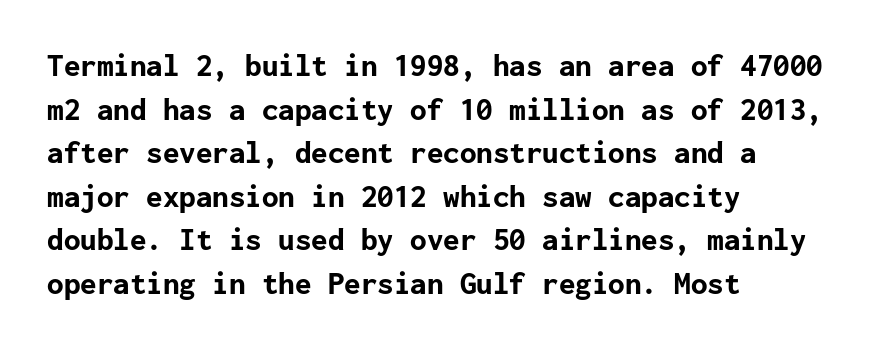
Posture: straight, roman, zero tilt. Compared with a centered layout, this one pins lines to the left instead. A full-strength bold gives these letters their thick strokes. Spacing between characters is what you'd get straight out of the box. The designer left line spacing at the default. You can tell from the bare stems that sans-serif type was used.
